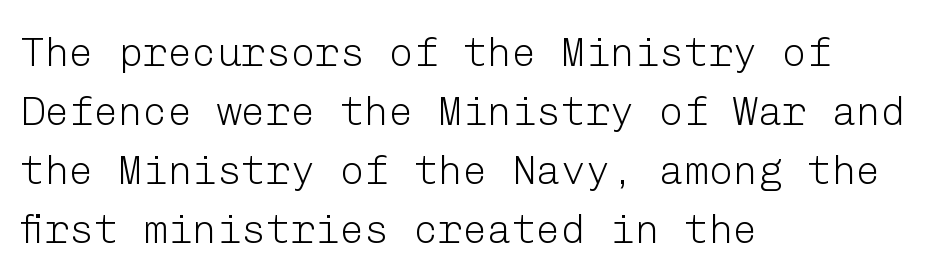
{"serif": "no", "italic": "no", "bold": "no", "weight": "light", "width": "normal", "stroke_contrast": "low", "x_height": "medium", "underline": "no", "align": "left", "line_spacing": "normal", "line_spacing_ratio": 1.44, "letter_spacing": "normal", "letter_spacing_em": 0.0, "glyph_px": 41}
